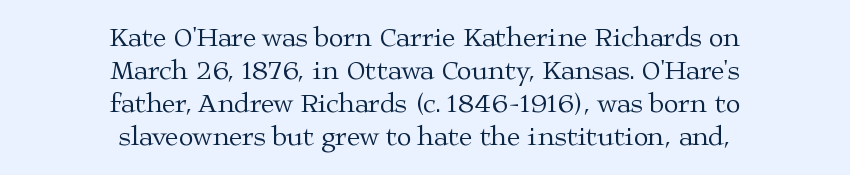
{"italic": "no", "bold": "no", "underline": "no", "align": "center", "line_spacing_ratio": 1.22, "letter_spacing": "normal", "letter_spacing_em": 0.0, "glyph_px": 27}
